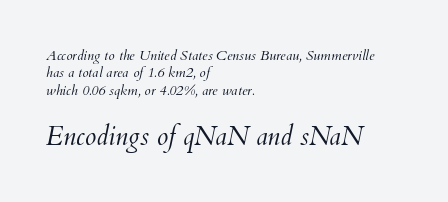
Q: Is the text bold? A: No.
Q: Is the text italic (slanted)? A: Yes, it leans right by about 12 degrees.
Q: Is the text underlined? A: No.
Q: How is the paragraph aligned? A: Left-aligned.
Q: Is the spacing between letters normal or unusually wide? A: Normal.
Q: Is the spacing between lines tight, normal or loose? A: Normal.
Q: Which block of text is set in a larger size, the first (top) or the second (bottom)? A: The second (bottom) one.
